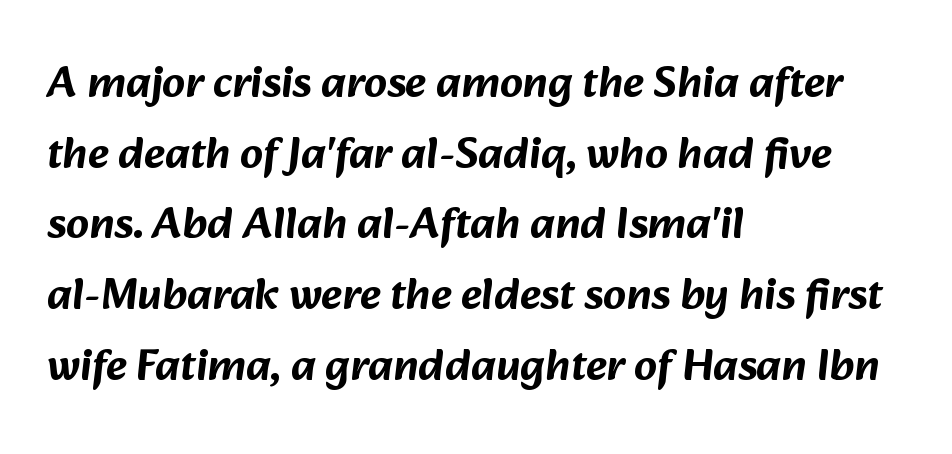
Q: Is the typeface a serif or a sans-serif typeface? A: Sans-serif.
Q: Is the text underlined? A: No.
Q: How is the paragraph aligned? A: Left-aligned.
Q: Is the spacing between letters normal or unusually wide? A: Normal.
Q: Is the spacing between lines tight, normal or loose? A: Normal.
Q: Width (condensed, normal, or wide)? A: Normal.
Q: Stroke contrast? A: Low.
Q: x-height? A: Medium.
Q: Monospaced? A: No.
